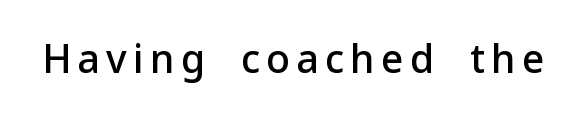
Q: Is the text bold? A: Semi-bold.
Q: Is the text italic (slanted)? A: No, it is upright.
Q: Is the typeface a serif or a sans-serif typeface? A: Sans-serif.
Q: Is the text underlined? A: No.
Q: Width (condensed, normal, or wide)? A: Normal.
Q: Stroke contrast? A: Low.
Q: x-height? A: Medium.
Q: Monospaced? A: No.
